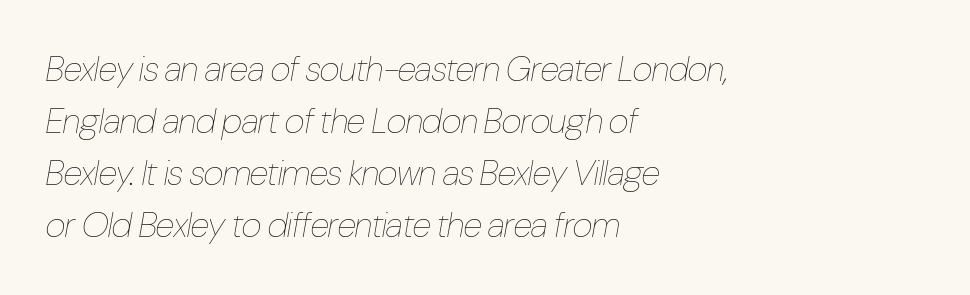
{"italic": "yes", "lean": "right", "slant_degrees": 10, "bold": "no", "weight": "thin", "width": "condensed", "stroke_contrast": "low", "x_height": "medium", "monospaced": "no", "underline": "no", "align": "left", "line_spacing": "normal", "line_spacing_ratio": 1.49, "letter_spacing": "normal", "letter_spacing_em": 0.0, "glyph_px": 35}
